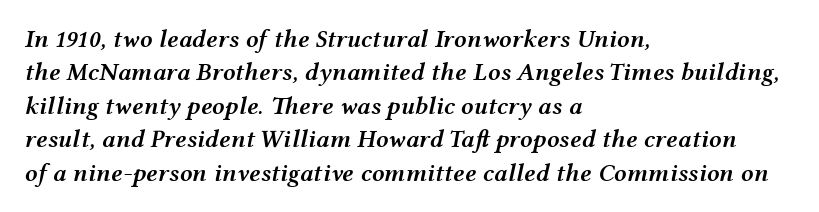
Q: Is the text bold? A: Semi-bold.
Q: Is the text italic (slanted)? A: Yes, it leans right by about 12 degrees.
Q: Is the text underlined? A: No.
Q: How is the paragraph aligned? A: Left-aligned.
Q: Is the spacing between letters normal or unusually wide? A: Normal.
Q: Is the spacing between lines tight, normal or loose? A: Normal.
